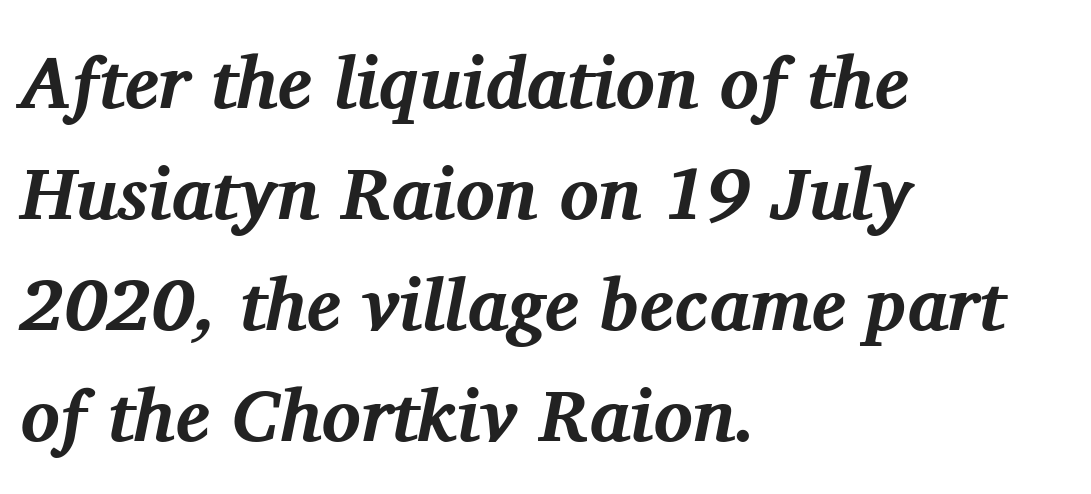
{"serif": "yes", "italic": "yes", "lean": "right", "slant_degrees": 11, "bold": "yes", "weight": "bold", "width": "normal", "stroke_contrast": "medium", "x_height": "medium", "monospaced": "no", "underline": "no", "align": "left", "line_spacing": "normal", "line_spacing_ratio": 1.52, "letter_spacing": "normal", "letter_spacing_em": 0.0, "glyph_px": 73}
